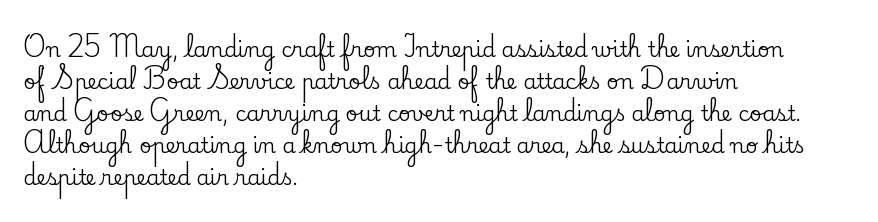
Q: Is the text italic (slanted)? A: No, it is upright.
Q: Is the text underlined? A: No.
Q: How is the paragraph aligned? A: Left-aligned.
Q: Is the spacing between letters normal or unusually wide? A: Normal.
Q: Is the spacing between lines tight, normal or loose? A: Normal.
